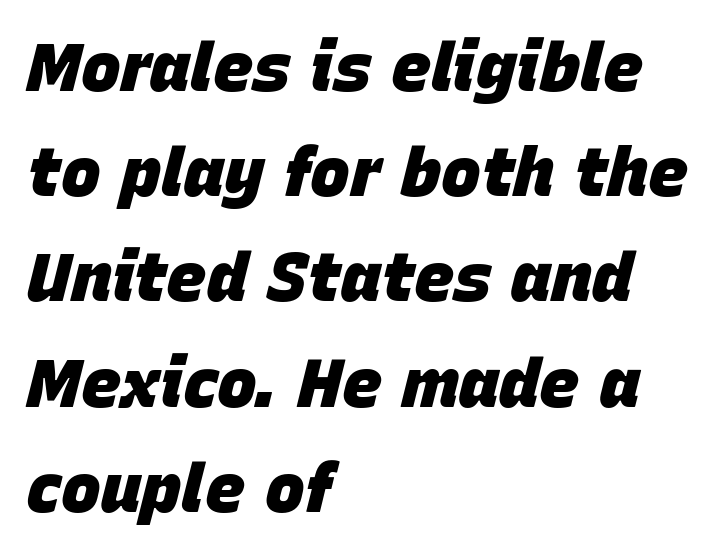
{"italic": "yes", "lean": "right", "slant_degrees": 15, "bold": "yes", "weight": "heavy", "width": "normal", "stroke_contrast": "low", "x_height": "large", "monospaced": "no", "underline": "no", "align": "left", "line_spacing": "normal", "line_spacing_ratio": 1.57, "letter_spacing": "normal", "letter_spacing_em": 0.0, "glyph_px": 67}
